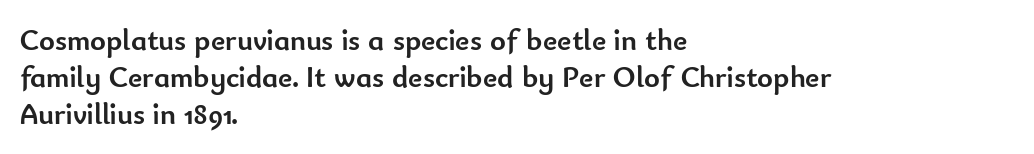
Q: Is the text bold? A: Yes.
Q: Is the text italic (slanted)? A: No, it is upright.
Q: Is the typeface a serif or a sans-serif typeface? A: Sans-serif.
Q: Is the text underlined? A: No.
Q: How is the paragraph aligned? A: Left-aligned.
Q: Is the spacing between letters normal or unusually wide? A: Normal.
Q: Width (condensed, normal, or wide)? A: Normal.
Q: Stroke contrast? A: Low.
Q: x-height? A: Small.
Q: Monospaced? A: No.
